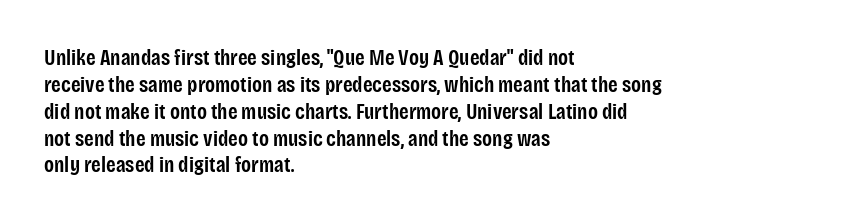
Q: Is the text bold? A: Semi-bold.
Q: Is the text italic (slanted)? A: No, it is upright.
Q: Is the text underlined? A: No.
Q: How is the paragraph aligned? A: Left-aligned.
Q: Is the spacing between letters normal or unusually wide? A: Normal.
